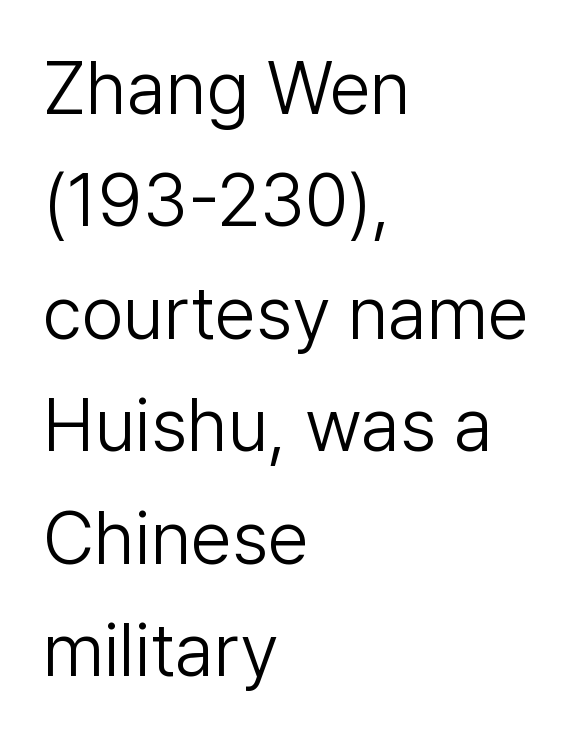
The image shows 74 px light sans-serif type, upright; set left-aligned, normal line spacing (1.52x), normal letter spacing, not underlined; low stroke contrast and a medium x-height.
